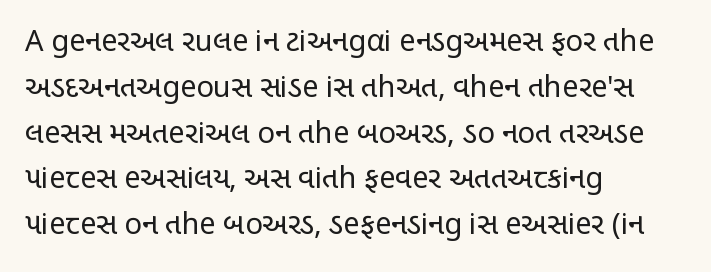
{"serif": "no", "italic": "no", "bold": "no", "weight": "regular", "width": "condensed", "stroke_contrast": "low", "x_height": "large", "monospaced": "no", "underline": "no", "align": "left", "line_spacing": "normal", "line_spacing_ratio": 1.58, "letter_spacing": "normal", "letter_spacing_em": 0.0, "glyph_px": 29}
